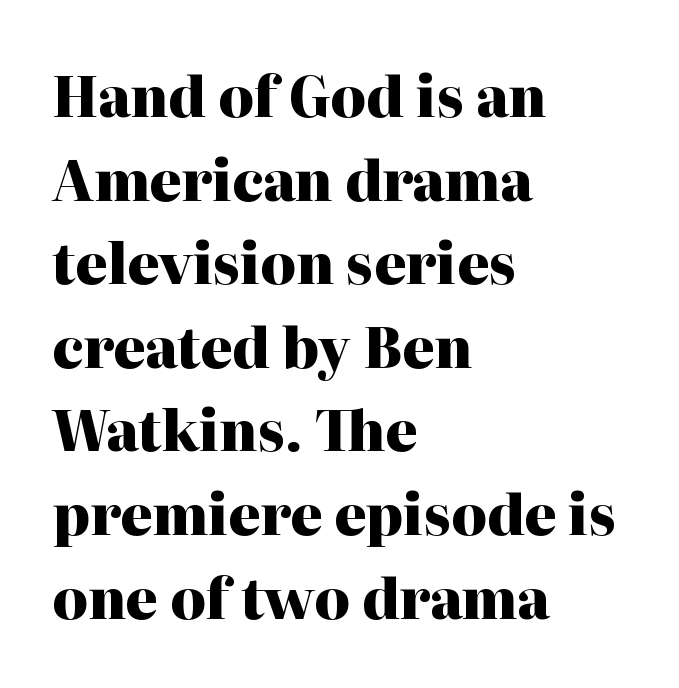
{"serif": "yes", "italic": "no", "bold": "yes", "weight": "heavy", "width": "normal", "stroke_contrast": "high", "x_height": "medium", "monospaced": "no", "underline": "no", "align": "left", "line_spacing": "normal", "line_spacing_ratio": 1.52, "letter_spacing": "normal", "letter_spacing_em": 0.0, "glyph_px": 55}
